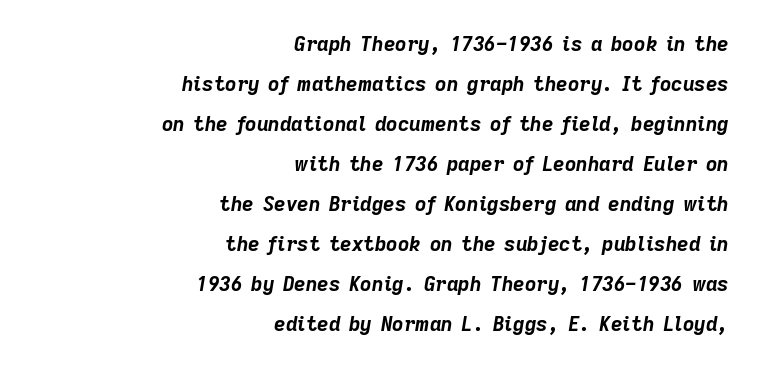
The rendering uses a large line-height, opening up the rows. Words appear dense and cohesive because spacing is normal. Designer's note — italics engaged. Typeset ragged left — the right edge is the straight one. These lines carry a lot of weight — the face is fully bold.
